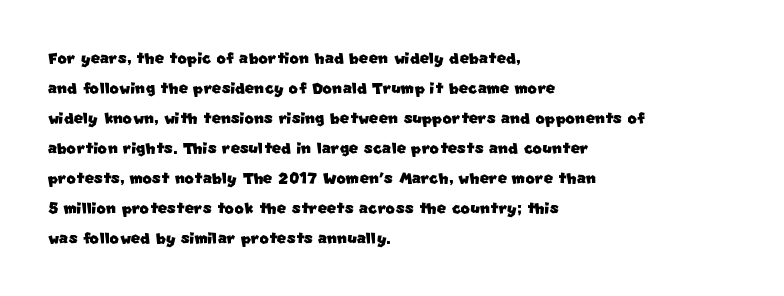
Q: Is the text underlined? A: No.
Q: How is the paragraph aligned? A: Left-aligned.
Q: Is the spacing between letters normal or unusually wide? A: Normal.
Q: Is the spacing between lines tight, normal or loose? A: Normal.
